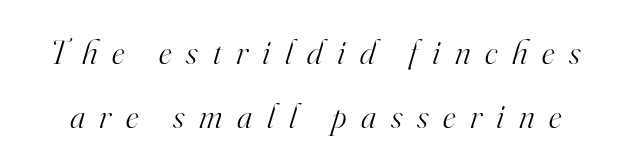
Q: Is the text bold? A: No.
Q: Is the text italic (slanted)? A: Yes, it leans right by about 16 degrees.
Q: Is the typeface a serif or a sans-serif typeface? A: Serif.
Q: Is the text underlined? A: No.
Q: Is the spacing between letters normal or unusually wide? A: Unusually wide.
Q: Width (condensed, normal, or wide)? A: Normal.
Q: Stroke contrast? A: High.
Q: x-height? A: Small.
Q: Monospaced? A: No.
